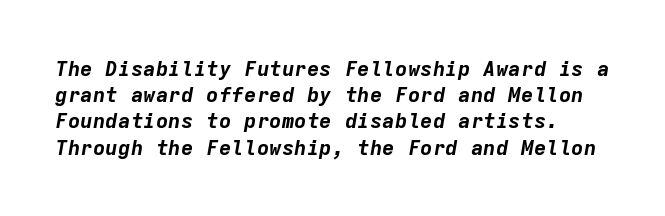
Q: Is the text bold? A: Yes.
Q: Is the text italic (slanted)? A: Yes, it leans right by about 9 degrees.
Q: Is the text underlined? A: No.
Q: Is the spacing between letters normal or unusually wide? A: Normal.
Q: Is the spacing between lines tight, normal or loose? A: Normal.
